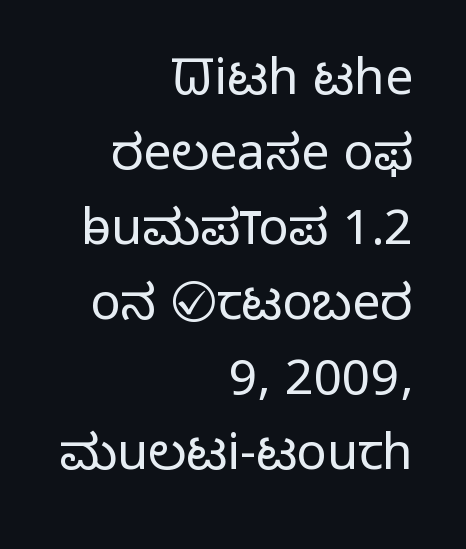
The image shows 50 px light sans-serif type, upright; set right-aligned, normal line spacing (1.5x), normal letter spacing, not underlined; low stroke contrast and a medium x-height.
